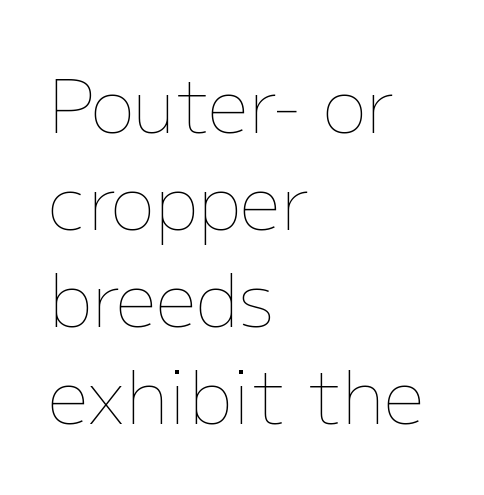
Q: Is the text bold? A: No.
Q: Is the text italic (slanted)? A: No, it is upright.
Q: Is the text underlined? A: No.
Q: How is the paragraph aligned? A: Left-aligned.
Q: Is the spacing between letters normal or unusually wide? A: Normal.
Q: Is the spacing between lines tight, normal or loose? A: Normal.
Q: Width (condensed, normal, or wide)? A: Normal.
Q: Stroke contrast? A: Low.
Q: x-height? A: Medium.
Q: Monospaced? A: No.
